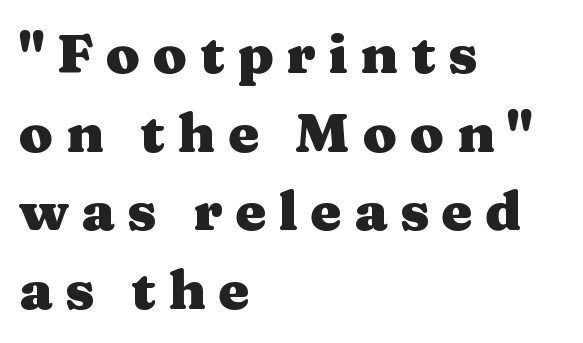
Honestly, there is no underline to notice here at all. The typesetter chose a ragged-right arrangement here. Do the letters lean? They stand straight. The letters are spread apart with noticeably loose tracking. The typeface chosen for these lines features serifs. These lines carry a lot of weight — the face is fully bold.
